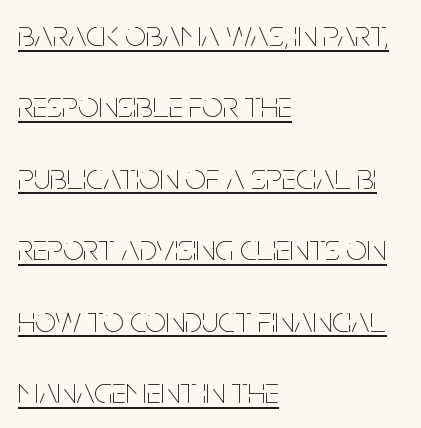
Q: Is the text bold? A: No.
Q: Is the text italic (slanted)? A: No, it is upright.
Q: Is the text underlined? A: Yes.
Q: How is the paragraph aligned? A: Left-aligned.
Q: Is the spacing between letters normal or unusually wide? A: Normal.
Q: Is the spacing between lines tight, normal or loose? A: Loose.
Q: Width (condensed, normal, or wide)? A: Condensed.
Q: Stroke contrast? A: Low.
Q: x-height? A: Large.
Q: Monospaced? A: No.
